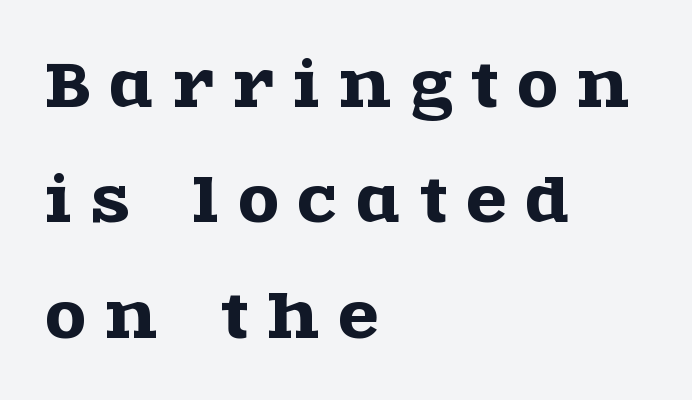
The image shows 58 px wide serif type, upright; set left-aligned, loose line spacing (1.99x), unusually wide letter spacing (+0.35 em), not underlined; a large x-height.
